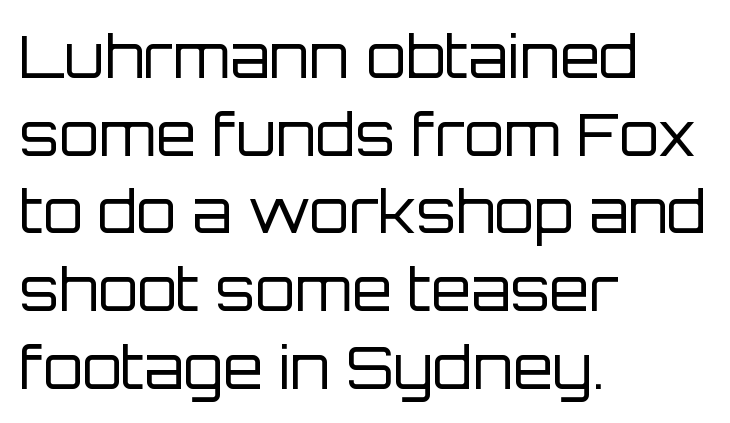
The baseline area is clear. Each word holds together tightly as a unit, with standard inter-letter gaps. Interline gaps are of average width in this sample. The typeface has the unassuming heft of standard copy or less. You could not count columns in this text — the font is proportionally spaced. Nope, no serifs anywhere on these letters.
